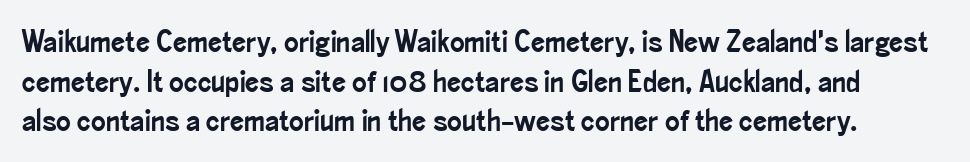
Type style note: lacks serifs. This sample uses an upright cut, with every glyph sitting square on the baseline. Rows of type keep a routine distance in the vertical direction. A typesetter would call this proportional, since set widths differ per character. Any mark beneath the type? The region is blank. These lines keep a tight, regular rhythm from letter to letter.
